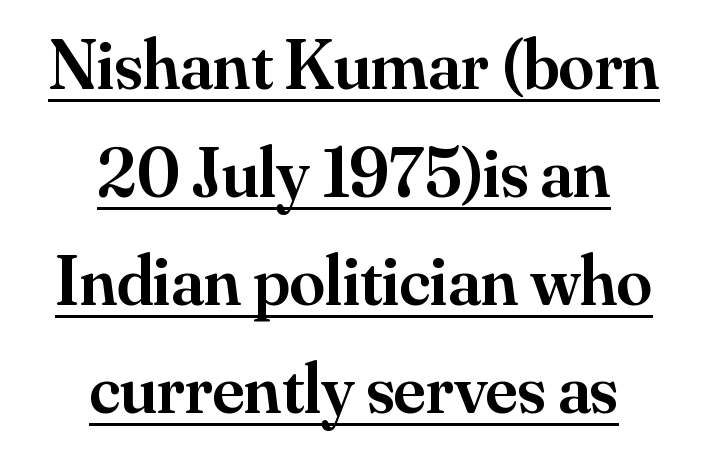
The image shows 71 px semibold serif type, upright; set centered, normal line spacing (1.52x), normal letter spacing, underlined; medium stroke contrast and a small x-height.
